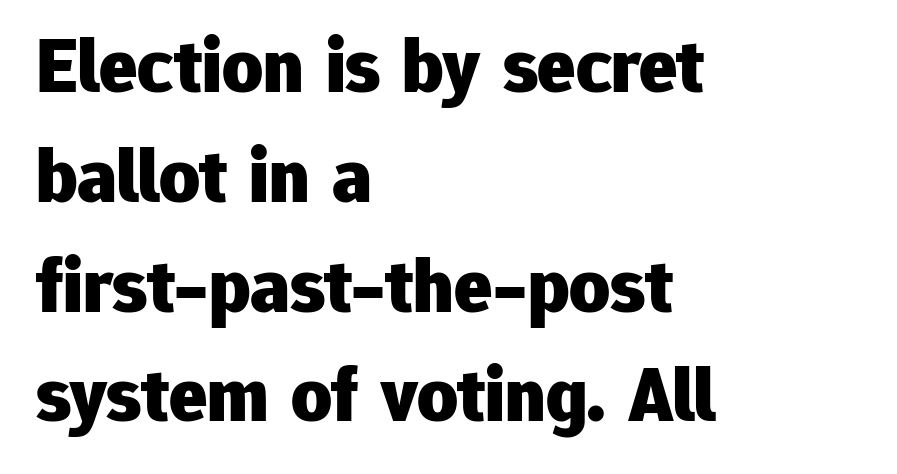
Q: Is the text bold? A: Yes.
Q: Is the text italic (slanted)? A: No, it is upright.
Q: Is the typeface a serif or a sans-serif typeface? A: Sans-serif.
Q: Is the text underlined? A: No.
Q: How is the paragraph aligned? A: Left-aligned.
Q: Is the spacing between letters normal or unusually wide? A: Normal.
Q: Is the spacing between lines tight, normal or loose? A: Normal.
Q: Width (condensed, normal, or wide)? A: Normal.
Q: Stroke contrast? A: Low.
Q: x-height? A: Medium.
Q: Monospaced? A: No.
